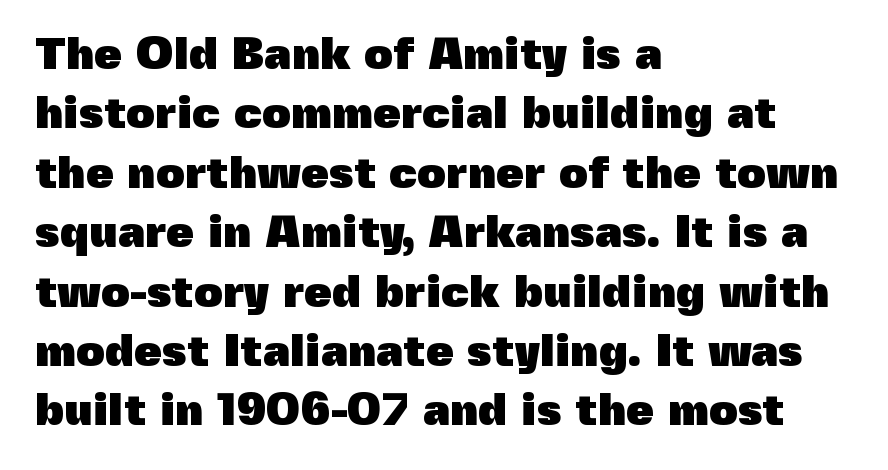
{"serif": "no", "italic": "no", "bold": "yes", "weight": "heavy", "width": "normal", "x_height": "medium", "monospaced": "no", "underline": "no", "align": "left", "line_spacing": "normal", "line_spacing_ratio": 1.32, "letter_spacing": "normal", "letter_spacing_em": 0.0, "glyph_px": 45}
